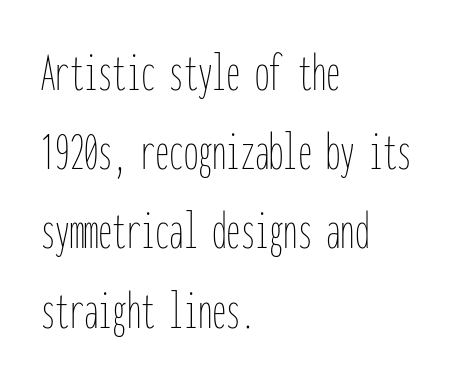
Reading down the block, your eye returns to a fixed left position each line. It's the straight-up-and-down kind of type. The typeface has the unassuming heft of standard copy or less. The zone under the glyphs is completely vacant. Default kerning and tracking; the words read as compact shapes. Spacing verdict: monospaced, one width for all characters.
